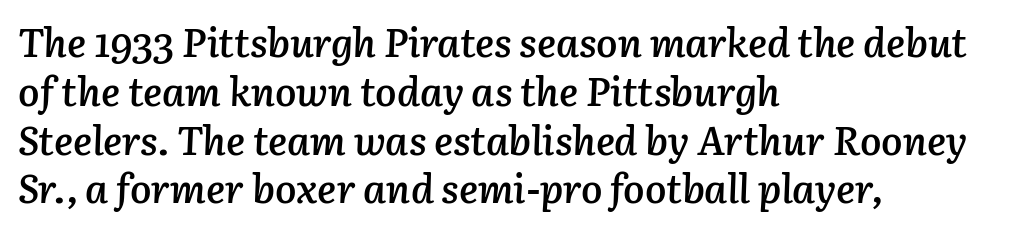
Q: Is the text bold? A: Semi-bold.
Q: Is the text italic (slanted)? A: Yes, it leans right by about 3 degrees.
Q: Is the text underlined? A: No.
Q: How is the paragraph aligned? A: Left-aligned.
Q: Is the spacing between letters normal or unusually wide? A: Normal.
Q: Width (condensed, normal, or wide)? A: Normal.
Q: Stroke contrast? A: Low.
Q: x-height? A: Medium.
Q: Monospaced? A: No.
